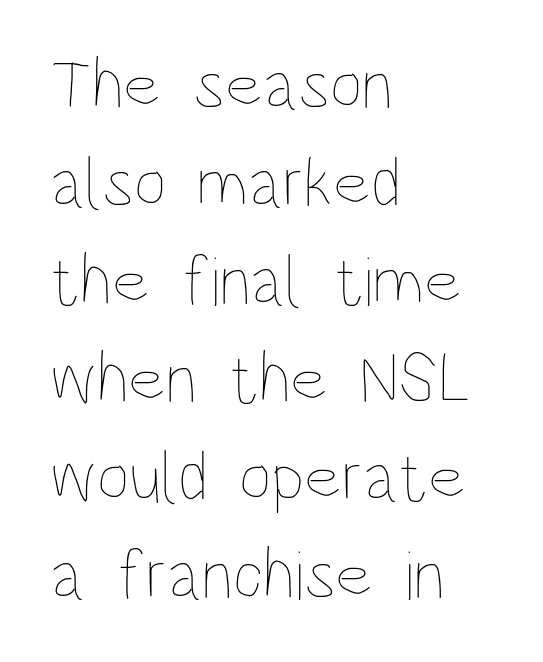
{"italic": "no", "bold": "no", "weight": "thin", "width": "condensed", "stroke_contrast": "low", "x_height": "large", "monospaced": "no", "underline": "no", "align": "left", "line_spacing": "normal", "line_spacing_ratio": 1.38, "letter_spacing": "normal", "letter_spacing_em": 0.0, "glyph_px": 71}
